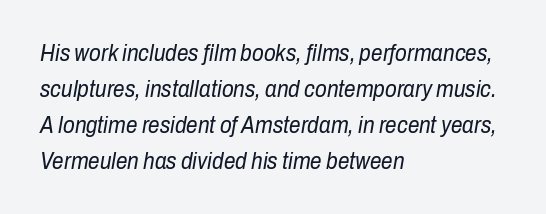
{"italic": "yes", "lean": "right", "slant_degrees": 10, "bold": "no", "underline": "no", "align": "left", "line_spacing": "normal", "line_spacing_ratio": 1.56, "letter_spacing": "normal", "letter_spacing_em": 0.0, "glyph_px": 23}
